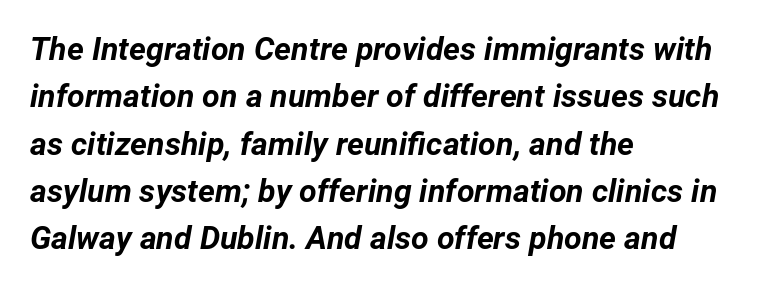
The image shows 32 px bold type, italic (leaning right); set left-aligned, normal line spacing (1.48x), normal letter spacing, not underlined; low stroke contrast and a medium x-height.
